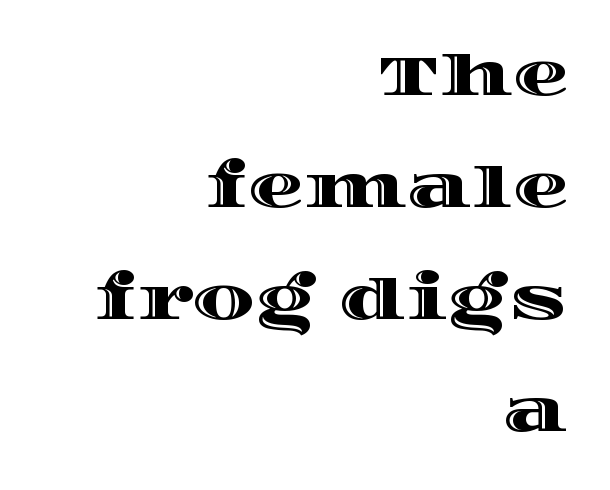
The image shows 56 px wide type, upright; set right-aligned, loose line spacing (2.0x), normal letter spacing, not underlined; a large x-height.
